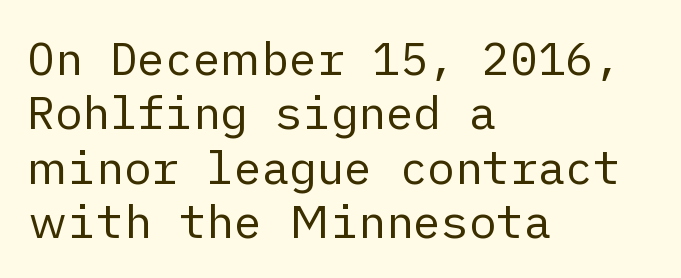
{"serif": "no", "italic": "no", "bold": "no", "weight": "regular", "width": "normal", "stroke_contrast": "low", "x_height": "medium", "underline": "no", "align": "left", "line_spacing_ratio": 1.18, "letter_spacing": "normal", "letter_spacing_em": 0.0, "glyph_px": 46}
